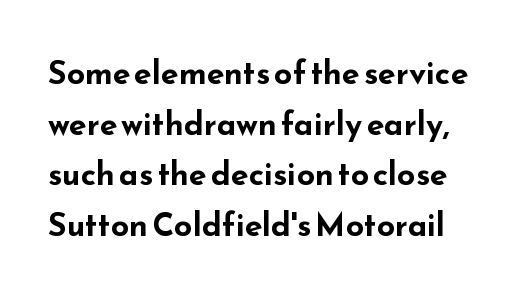
The image shows 32 px bold, wide sans-serif type, upright; set normal line spacing (1.58x), normal letter spacing, not underlined; low stroke contrast and a small x-height.
